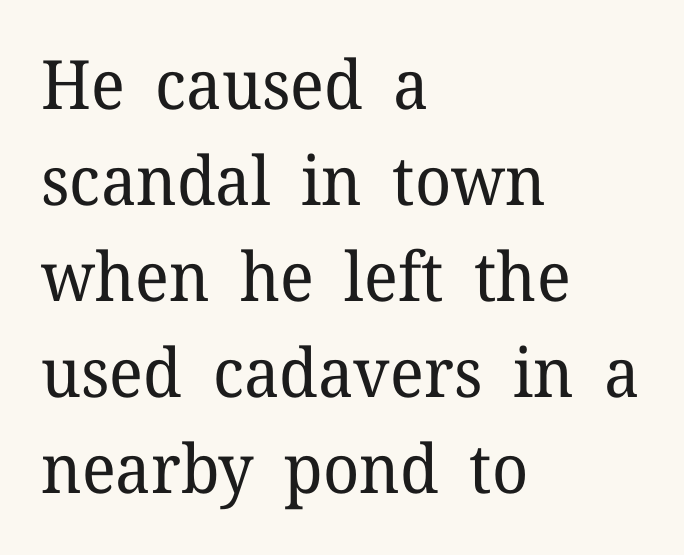
This block has exactly the height ordinary leading produces. Lines of text with bare space underneath. Spacing between characters is what you'd get straight out of the box. This sample uses an upright cut, with every glyph sitting square on the baseline. Nothing heavy about these letters — not bold at all.
